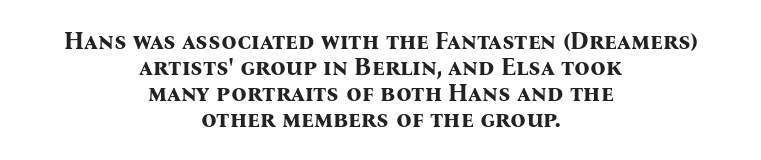
{"italic": "no", "bold": "yes", "underline": "no", "align": "center", "line_spacing": "tight", "line_spacing_ratio": 1.08, "letter_spacing": "normal", "letter_spacing_em": 0.0, "glyph_px": 24}
